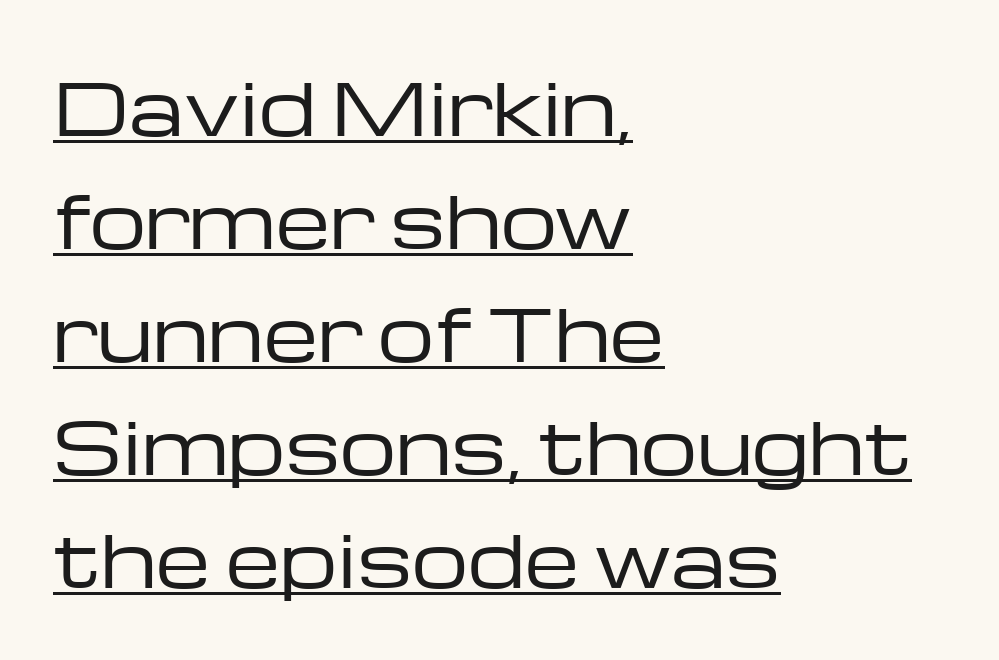
Q: Is the text bold? A: No.
Q: Is the text italic (slanted)? A: No, it is upright.
Q: Is the typeface a serif or a sans-serif typeface? A: Sans-serif.
Q: Is the text underlined? A: Yes.
Q: How is the paragraph aligned? A: Left-aligned.
Q: Is the spacing between letters normal or unusually wide? A: Normal.
Q: Is the spacing between lines tight, normal or loose? A: Normal.
Q: Width (condensed, normal, or wide)? A: Wide.
Q: Stroke contrast? A: Low.
Q: x-height? A: Medium.
Q: Monospaced? A: No.
